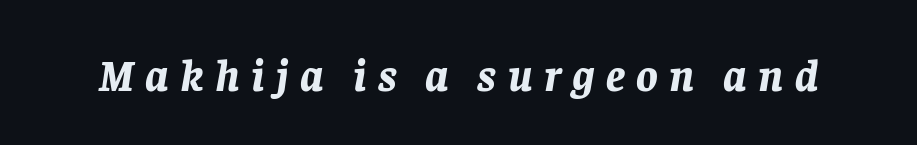
Q: Is the text bold? A: Yes.
Q: Is the text italic (slanted)? A: Yes, it leans right by about 8 degrees.
Q: Is the text underlined? A: No.
Q: Is the spacing between letters normal or unusually wide? A: Unusually wide.
Q: Width (condensed, normal, or wide)? A: Normal.
Q: Stroke contrast? A: Low.
Q: x-height? A: Large.
Q: Monospaced? A: No.
